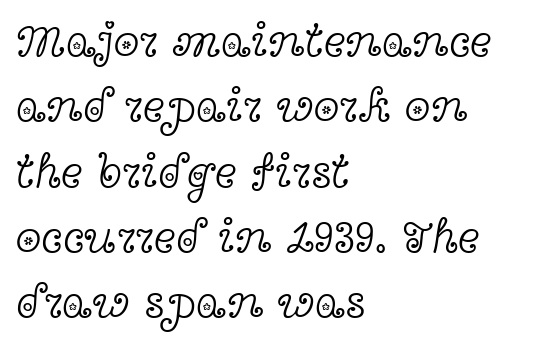
Q: Is the text bold? A: No.
Q: Is the text italic (slanted)? A: No, it is upright.
Q: Is the typeface a serif or a sans-serif typeface? A: Serif.
Q: Is the text underlined? A: No.
Q: How is the paragraph aligned? A: Left-aligned.
Q: Is the spacing between letters normal or unusually wide? A: Normal.
Q: Is the spacing between lines tight, normal or loose? A: Normal.
Q: Width (condensed, normal, or wide)? A: Wide.
Q: x-height? A: Medium.
Q: Monospaced? A: No.
